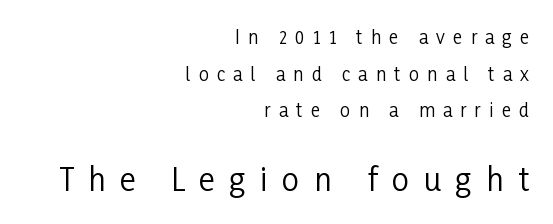
Q: Is the text bold? A: No.
Q: Is the text italic (slanted)? A: No, it is upright.
Q: Is the typeface a serif or a sans-serif typeface? A: Sans-serif.
Q: Is the text underlined? A: No.
Q: How is the paragraph aligned? A: Right-aligned.
Q: Is the spacing between letters normal or unusually wide? A: Unusually wide.
Q: Is the spacing between lines tight, normal or loose? A: Loose.
Q: Which block of text is set in a larger size, the first (top) or the second (bottom)? A: The second (bottom) one.
Q: Width (condensed, normal, or wide)? A: Condensed.
Q: Stroke contrast? A: Low.
Q: x-height? A: Medium.
Q: Monospaced? A: No.
